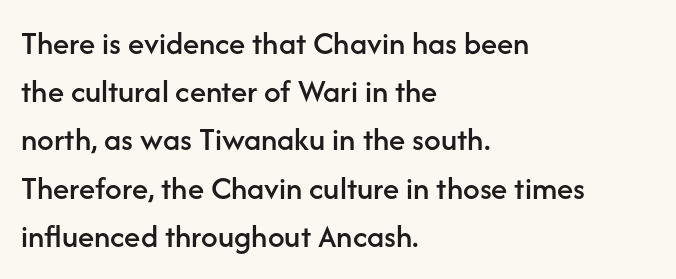
The image shows 33 px sans-serif type, upright; set left-aligned, normal line spacing (1.46x), normal letter spacing, not underlined; low stroke contrast and a medium x-height.
